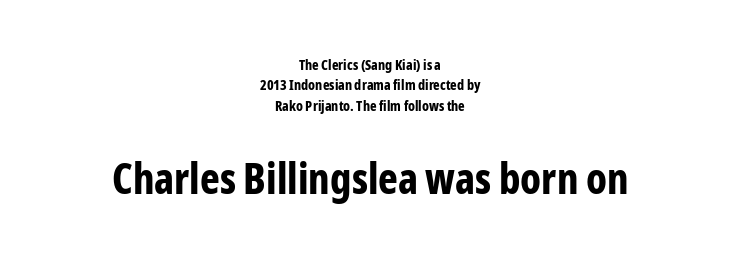
Style check: upright. This is heavy type, rendered in bold. Casual observation: everything's sitting right in the middle. Leading: standard.
